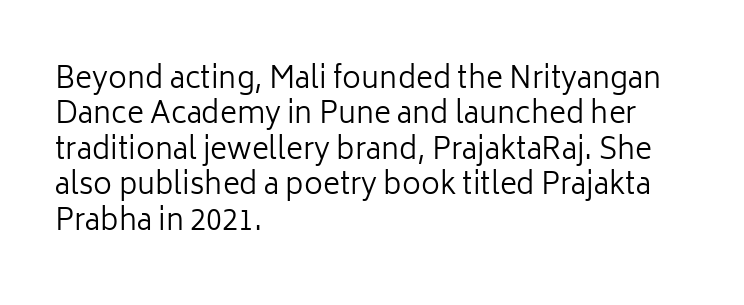
Q: Is the text bold? A: No.
Q: Is the text italic (slanted)? A: No, it is upright.
Q: Is the typeface a serif or a sans-serif typeface? A: Sans-serif.
Q: Is the text underlined? A: No.
Q: How is the paragraph aligned? A: Left-aligned.
Q: Is the spacing between letters normal or unusually wide? A: Normal.
Q: Width (condensed, normal, or wide)? A: Normal.
Q: Stroke contrast? A: Low.
Q: x-height? A: Medium.
Q: Monospaced? A: No.
